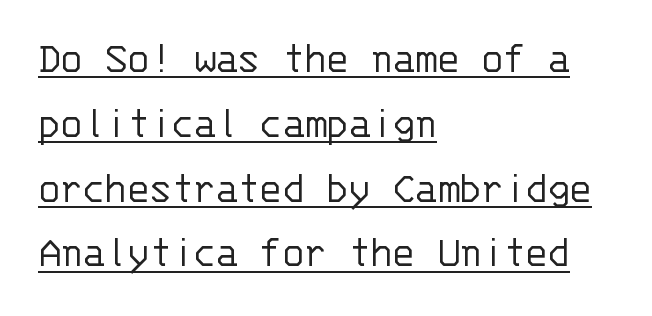
{"serif": "no", "italic": "no", "bold": "no", "weight": "light", "width": "normal", "stroke_contrast": "low", "x_height": "large", "monospaced": "yes", "underline": "yes", "align": "left", "line_spacing": "normal", "line_spacing_ratio": 1.44, "letter_spacing": "normal", "letter_spacing_em": 0.0, "glyph_px": 45}
